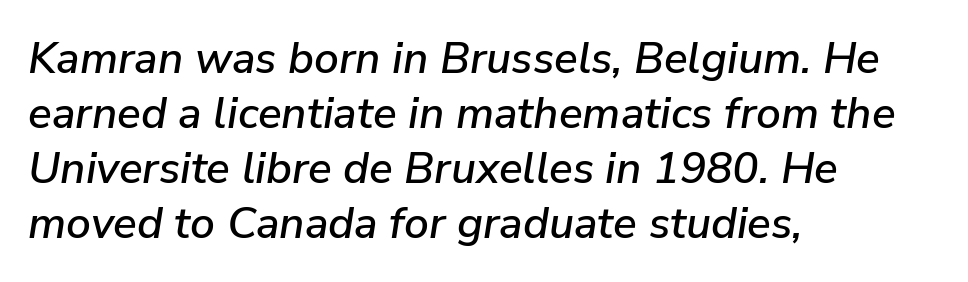
Q: Is the text italic (slanted)? A: Yes, it leans right by about 9 degrees.
Q: Is the text underlined? A: No.
Q: How is the paragraph aligned? A: Left-aligned.
Q: Is the spacing between letters normal or unusually wide? A: Normal.
Q: Is the spacing between lines tight, normal or loose? A: Normal.
Q: Width (condensed, normal, or wide)? A: Normal.
Q: Stroke contrast? A: Low.
Q: x-height? A: Medium.
Q: Monospaced? A: No.
